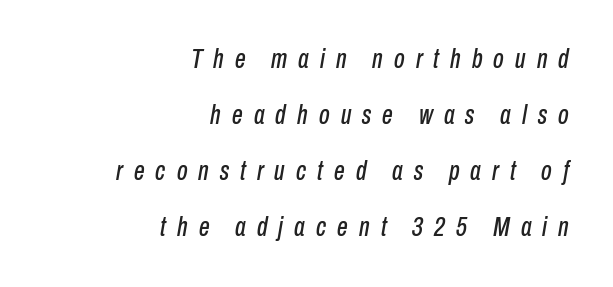
Q: Is the text italic (slanted)? A: Yes, it leans right by about 10 degrees.
Q: Is the text underlined? A: No.
Q: How is the paragraph aligned? A: Right-aligned.
Q: Is the spacing between letters normal or unusually wide? A: Unusually wide.
Q: Is the spacing between lines tight, normal or loose? A: Loose.
